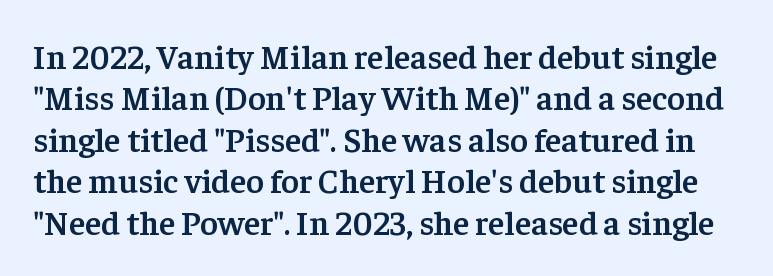
Descender tails drop into unmarked territory. Ascenders rise straight up at ninety degrees. The face used here is proportionally spaced, like ordinary book or web type. Each letter's strokes conclude with small projecting serifs. Caption: semibold face, moderately heavy strokes.
